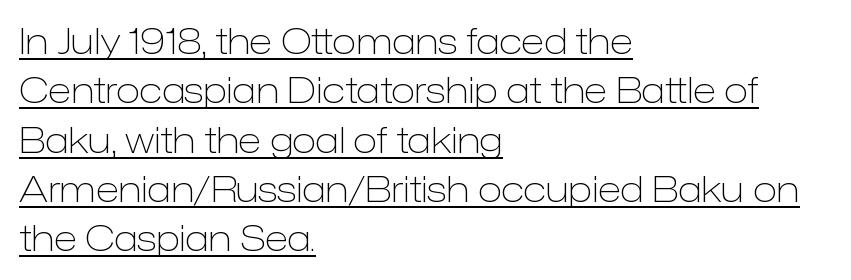
Q: Is the text bold? A: No.
Q: Is the text italic (slanted)? A: No, it is upright.
Q: Is the typeface a serif or a sans-serif typeface? A: Sans-serif.
Q: Is the text underlined? A: Yes.
Q: How is the paragraph aligned? A: Left-aligned.
Q: Is the spacing between letters normal or unusually wide? A: Normal.
Q: Is the spacing between lines tight, normal or loose? A: Normal.
Q: Width (condensed, normal, or wide)? A: Normal.
Q: Stroke contrast? A: Low.
Q: x-height? A: Medium.
Q: Monospaced? A: No.
